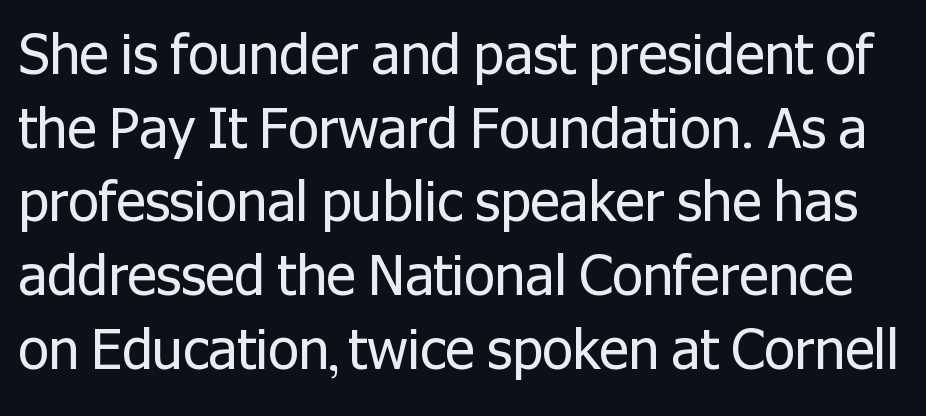
{"serif": "no", "italic": "no", "bold": "no", "weight": "regular", "width": "normal", "stroke_contrast": "low", "x_height": "medium", "monospaced": "no", "underline": "no", "line_spacing": "normal", "line_spacing_ratio": 1.34, "letter_spacing": "normal", "letter_spacing_em": 0.0, "glyph_px": 55}
